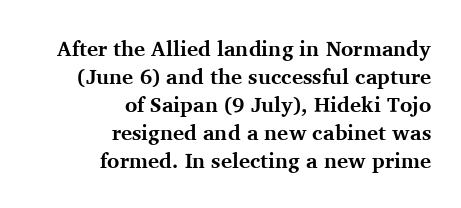
Heft: maximum for text — a bold. The compositor pushed each line to the right boundary. The designer left line spacing at the default. The letters sit at their default tracking, neither squeezed nor spread.
